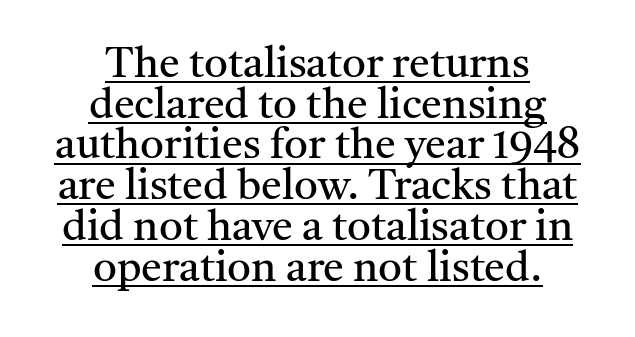
The image shows 42 px regular-weight serif type, upright; set centered, tight line spacing (0.97x), normal letter spacing, underlined; medium stroke contrast and a medium x-height.
